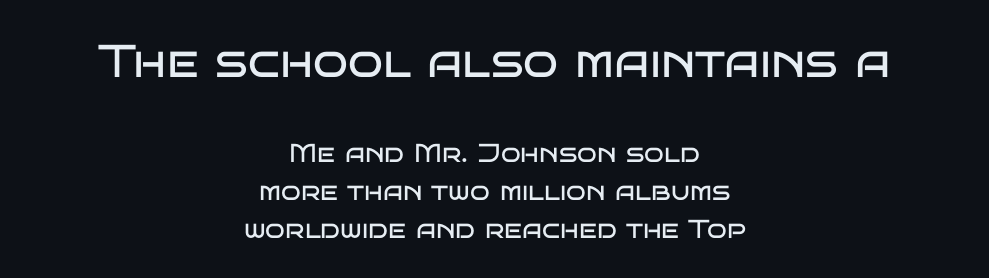
{"serif": "no", "italic": "no", "bold": "no", "weight": "regular", "width": "wide", "stroke_contrast": "low", "x_height": "large", "monospaced": "no", "underline": "no", "align": "center", "line_spacing": "normal", "line_spacing_ratio": 1.46, "letter_spacing": "normal", "letter_spacing_em": 0.0, "larger_block": "first", "size_ratio": 1.77, "glyph_px": 46}
